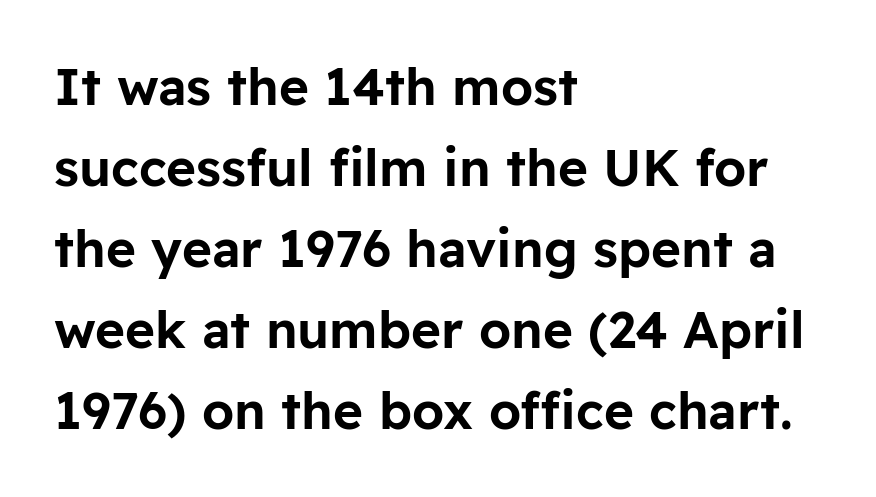
Check under the words: just untouched page. If you drew a ruler down the left edge, every line would touch it. Quick note: not italic, upright. The face used here is proportionally spaced, like ordinary book or web type. A typesetter would call this zero additional tracking. Vertical spacing — default.
